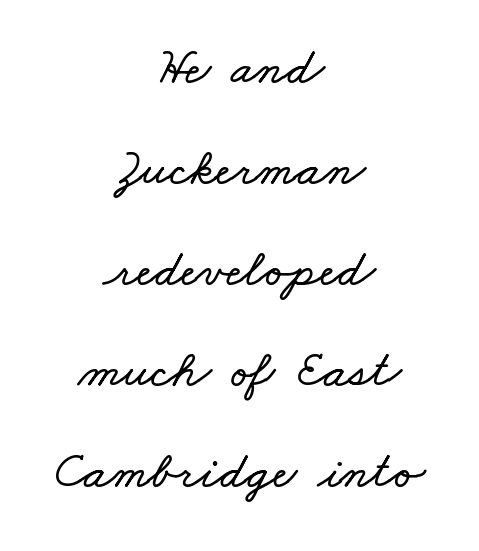
The passage shown has conventional tracking throughout. You could not count columns in this text — the font is proportionally spaced. Horizontal alignment here is central, giving a formal, balanced look. Words float on clear page, feet unadorned. A typesetter would call this leading open, well beyond the default.
